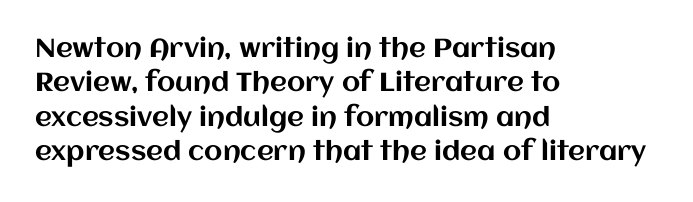
{"italic": "no", "underline": "no", "align": "left", "line_spacing": "normal", "line_spacing_ratio": 1.32, "letter_spacing": "normal", "letter_spacing_em": 0.0, "glyph_px": 26}
